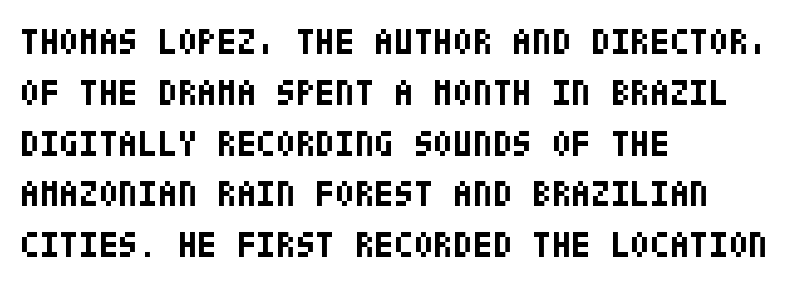
Q: Is the text bold? A: Yes.
Q: Is the text italic (slanted)? A: No, it is upright.
Q: Is the typeface a serif or a sans-serif typeface? A: Sans-serif.
Q: Is the text underlined? A: No.
Q: How is the paragraph aligned? A: Left-aligned.
Q: Is the spacing between letters normal or unusually wide? A: Normal.
Q: Is the spacing between lines tight, normal or loose? A: Normal.
Q: Width (condensed, normal, or wide)? A: Condensed.
Q: Stroke contrast? A: Low.
Q: x-height? A: Large.
